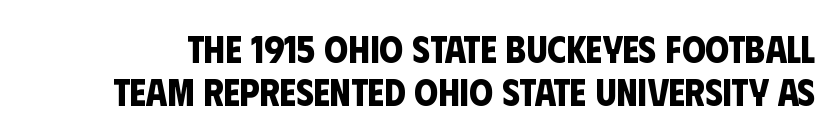
The image shows 38 px bold, condensed sans-serif type; set tight line spacing (1.12x), normal letter spacing, not underlined; low stroke contrast and a large x-height.
